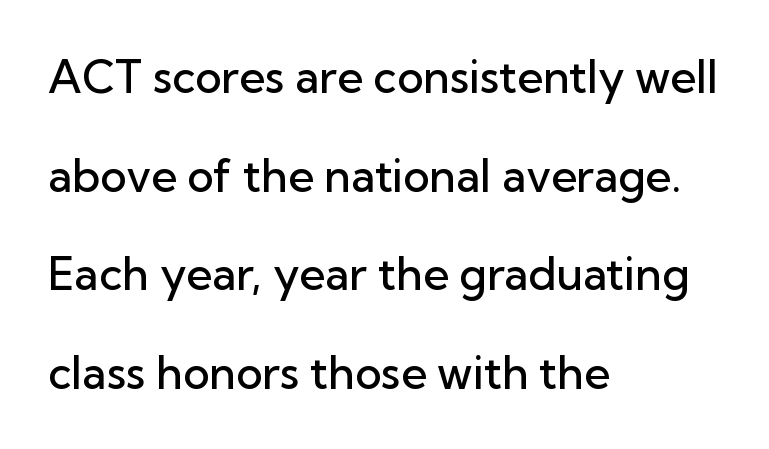
Q: Is the text bold? A: Semi-bold.
Q: Is the text italic (slanted)? A: No, it is upright.
Q: Is the typeface a serif or a sans-serif typeface? A: Sans-serif.
Q: Is the text underlined? A: No.
Q: How is the paragraph aligned? A: Left-aligned.
Q: Is the spacing between letters normal or unusually wide? A: Normal.
Q: Is the spacing between lines tight, normal or loose? A: Loose.
Q: Width (condensed, normal, or wide)? A: Normal.
Q: Stroke contrast? A: Low.
Q: x-height? A: Medium.
Q: Monospaced? A: No.
